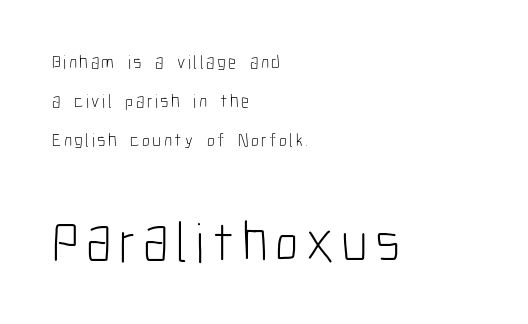
{"serif": "no", "italic": "no", "bold": "no", "weight": "light", "width": "condensed", "stroke_contrast": "low", "x_height": "medium", "monospaced": "no", "underline": "no", "align": "left", "line_spacing": "loose", "line_spacing_ratio": 2.04, "larger_block": "second", "size_ratio": 3.0, "glyph_px": 57}
